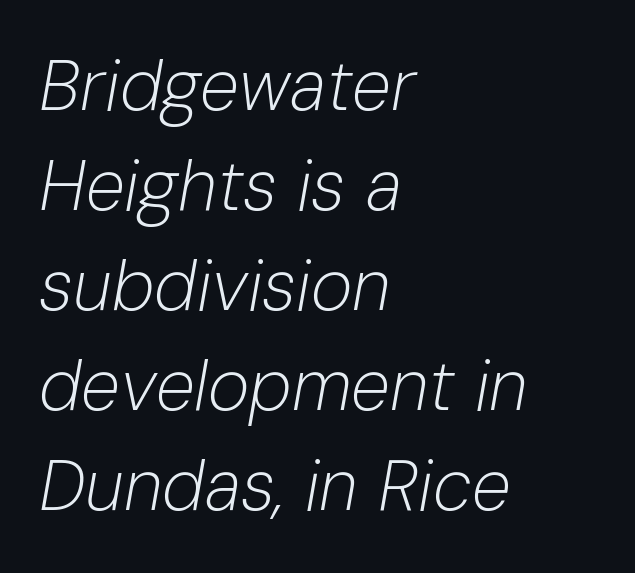
Q: Is the text bold? A: No.
Q: Is the text italic (slanted)? A: Yes, it leans right by about 10 degrees.
Q: Is the text underlined? A: No.
Q: How is the paragraph aligned? A: Left-aligned.
Q: Is the spacing between letters normal or unusually wide? A: Normal.
Q: Is the spacing between lines tight, normal or loose? A: Normal.
Q: Width (condensed, normal, or wide)? A: Normal.
Q: Stroke contrast? A: Low.
Q: x-height? A: Medium.
Q: Monospaced? A: No.
